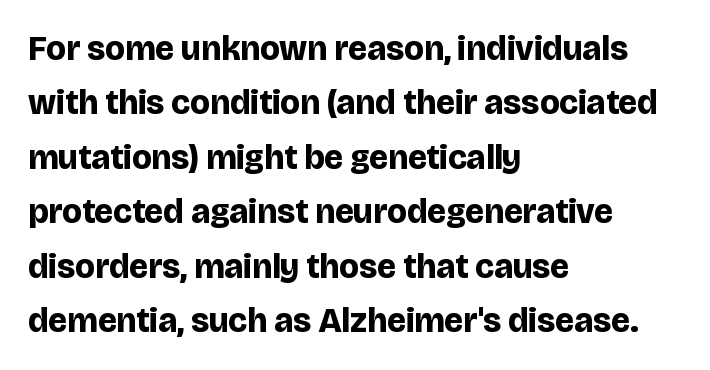
The image shows 34 px bold sans-serif type, upright; set left-aligned, normal line spacing (1.6x), normal letter spacing, not underlined; low stroke contrast and a large x-height.
